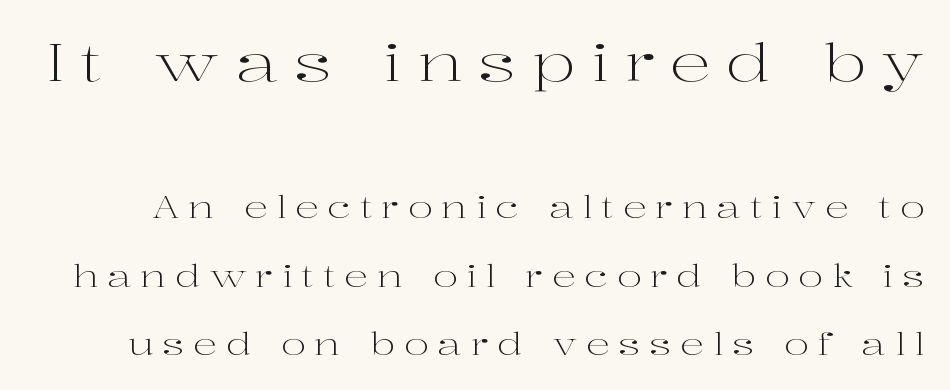
{"serif": "yes", "italic": "no", "bold": "no", "weight": "light", "width": "wide", "stroke_contrast": "high", "x_height": "medium", "monospaced": "no", "underline": "no", "line_spacing": "loose", "line_spacing_ratio": 2.28, "letter_spacing": "wide", "letter_spacing_em": 0.29, "larger_block": "first", "size_ratio": 1.73, "glyph_px": 52}
